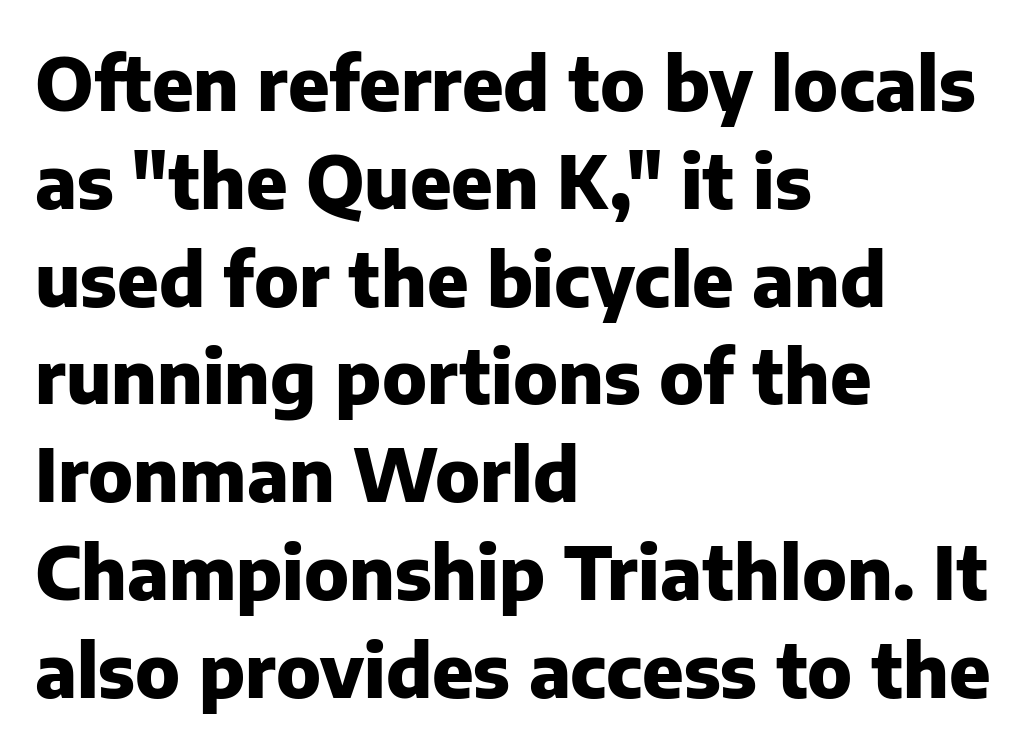
{"serif": "no", "italic": "no", "bold": "yes", "weight": "heavy", "width": "normal", "stroke_contrast": "low", "x_height": "medium", "monospaced": "no", "underline": "no", "align": "left", "line_spacing": "normal", "line_spacing_ratio": 1.34, "letter_spacing": "normal", "letter_spacing_em": 0.0, "glyph_px": 73}
